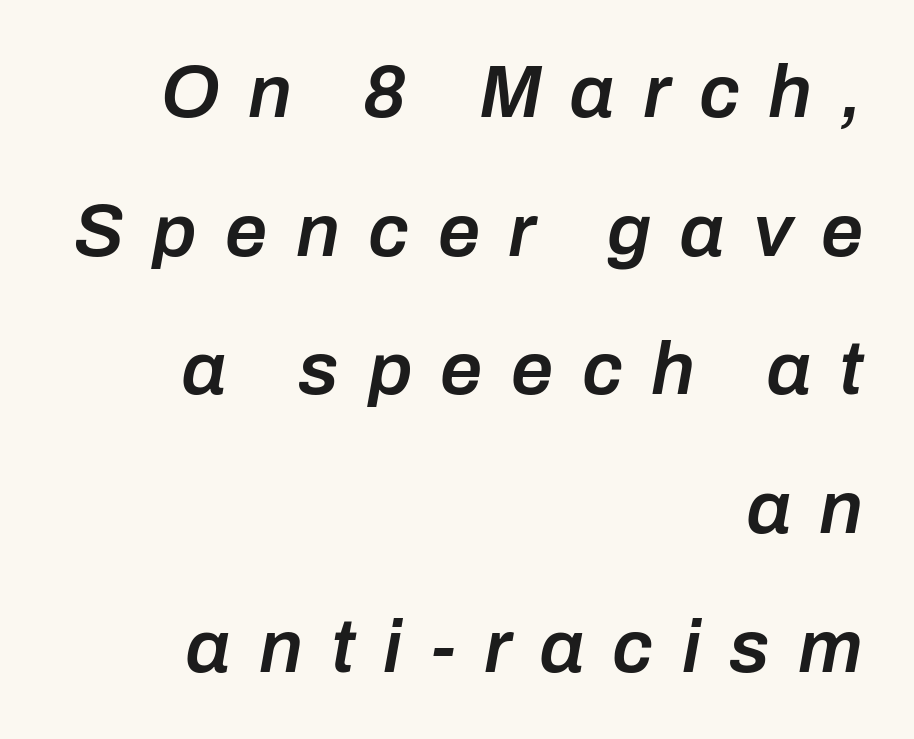
{"italic": "yes", "lean": "right", "slant_degrees": 10, "bold": "semi", "weight": "semibold", "width": "normal", "stroke_contrast": "low", "x_height": "medium", "monospaced": "no", "underline": "no", "align": "right", "line_spacing_ratio": 1.85, "letter_spacing": "wide", "letter_spacing_em": 0.38, "glyph_px": 75}
